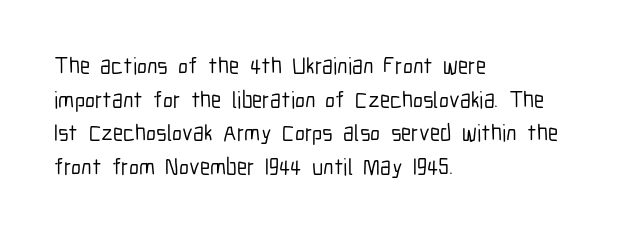
Q: Is the text italic (slanted)? A: No, it is upright.
Q: Is the text underlined? A: No.
Q: How is the paragraph aligned? A: Left-aligned.
Q: Is the spacing between letters normal or unusually wide? A: Normal.
Q: Is the spacing between lines tight, normal or loose? A: Normal.
